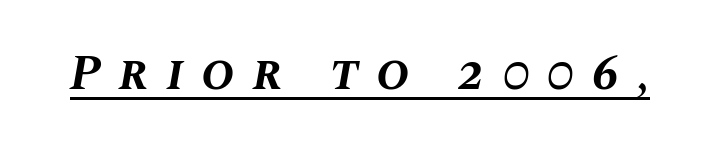
Q: Is the text bold? A: Yes.
Q: Is the text italic (slanted)? A: Yes, it leans right by about 10 degrees.
Q: Is the text underlined? A: Yes.
Q: Is the spacing between letters normal or unusually wide? A: Unusually wide.
Q: Width (condensed, normal, or wide)? A: Normal.
Q: Stroke contrast? A: Medium.
Q: x-height? A: Large.
Q: Monospaced? A: No.
